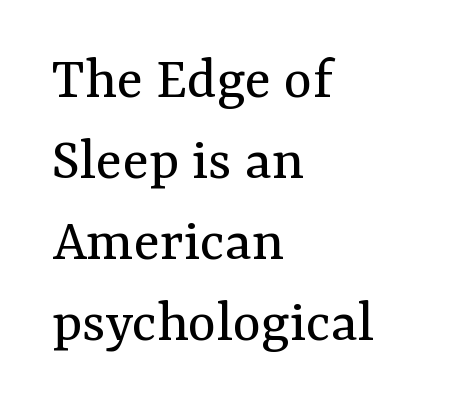
{"serif": "yes", "italic": "no", "bold": "no", "weight": "regular", "width": "normal", "stroke_contrast": "medium", "x_height": "medium", "monospaced": "no", "underline": "no", "align": "left", "line_spacing": "normal", "line_spacing_ratio": 1.33, "letter_spacing": "normal", "letter_spacing_em": 0.0, "glyph_px": 61}
